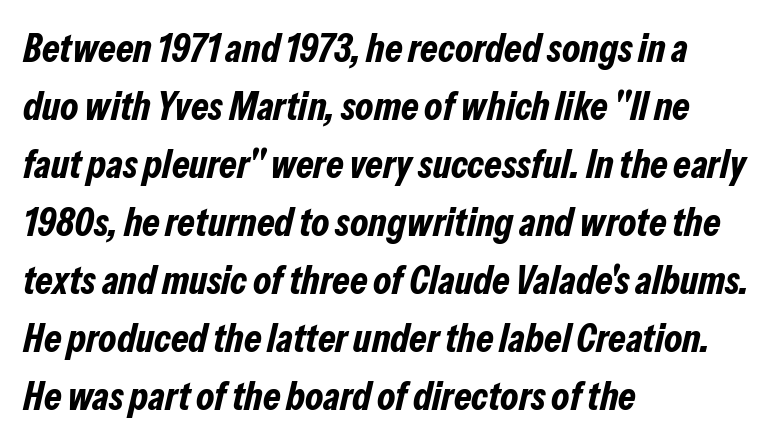
The image shows 40 px bold, condensed type, italic (leaning right); set left-aligned, normal line spacing (1.45x), normal letter spacing, not underlined; low stroke contrast and a medium x-height.
